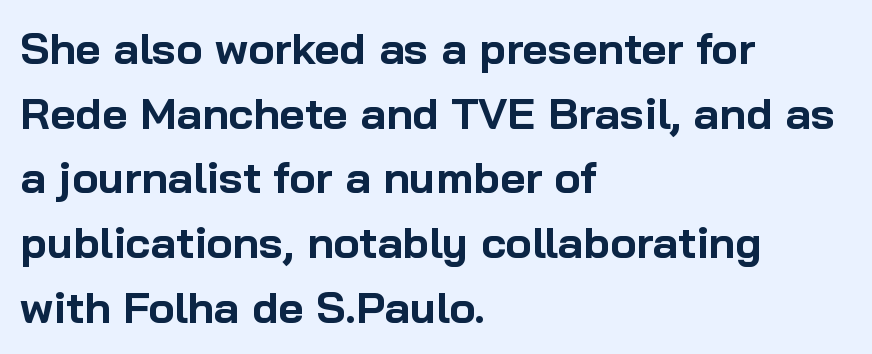
Spacing verdict: proportional, widths tailored to each character. Baseline-to-baseline distance is the conventional proportion of letter height. Is this a sans? Yes — the strokes have no serifs. A clean baseline with only descenders dipping below it. Layout note: lines flush left. The characters look thick and weighty, a clear bold.
